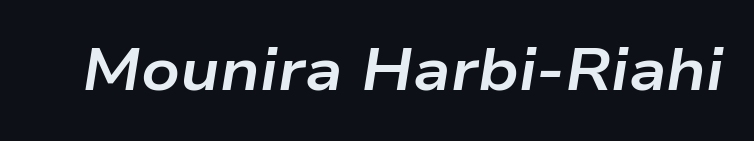
Q: Is the text bold? A: Yes.
Q: Is the text italic (slanted)? A: Yes, it leans right by about 9 degrees.
Q: Is the text underlined? A: No.
Q: Is the spacing between letters normal or unusually wide? A: Normal.
Q: Width (condensed, normal, or wide)? A: Wide.
Q: Stroke contrast? A: Low.
Q: x-height? A: Medium.
Q: Monospaced? A: No.
